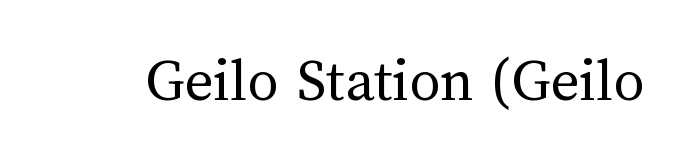
A typesetter would mark this as roman, not italic. The face used here is proportionally spaced, like ordinary book or web type. Type without underlining. Spacing between characters is what you'd get straight out of the box. The cut favours lightness, reaching ordinary text weight at its darkest.
